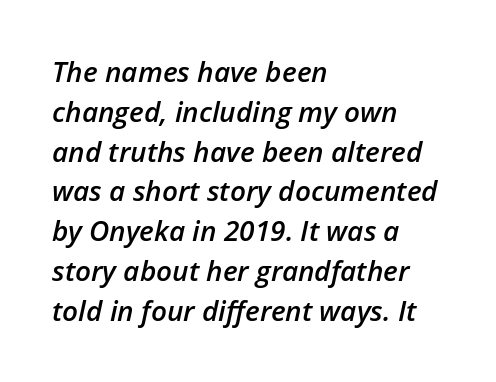
The image shows 28 px semibold type, italic (leaning right); set left-aligned, normal line spacing (1.42x), normal letter spacing, not underlined; low stroke contrast and a medium x-height.
